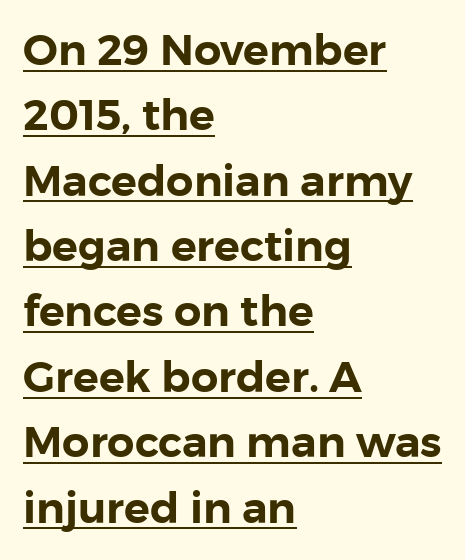
{"serif": "no", "italic": "no", "width": "normal", "stroke_contrast": "low", "x_height": "medium", "monospaced": "no", "underline": "yes", "align": "left", "line_spacing": "normal", "line_spacing_ratio": 1.52, "letter_spacing": "normal", "letter_spacing_em": 0.0, "glyph_px": 43}
